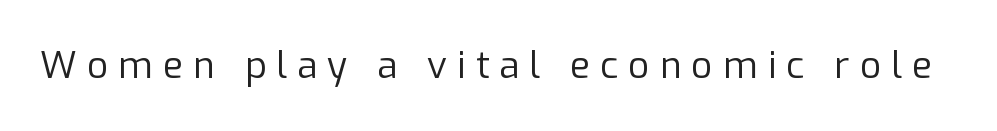
Q: Is the text bold? A: No.
Q: Is the text italic (slanted)? A: No, it is upright.
Q: Is the typeface a serif or a sans-serif typeface? A: Sans-serif.
Q: Is the text underlined? A: No.
Q: Is the spacing between letters normal or unusually wide? A: Unusually wide.
Q: Width (condensed, normal, or wide)? A: Normal.
Q: Stroke contrast? A: Low.
Q: x-height? A: Medium.
Q: Monospaced? A: No.
